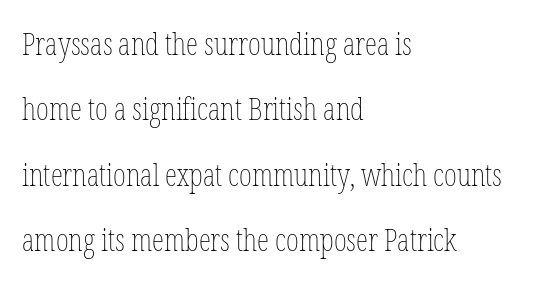
Q: Is the text bold? A: No.
Q: Is the text italic (slanted)? A: No, it is upright.
Q: Is the text underlined? A: No.
Q: How is the paragraph aligned? A: Left-aligned.
Q: Is the spacing between letters normal or unusually wide? A: Normal.
Q: Is the spacing between lines tight, normal or loose? A: Loose.
Q: Width (condensed, normal, or wide)? A: Condensed.
Q: Stroke contrast? A: Low.
Q: x-height? A: Medium.
Q: Monospaced? A: No.
